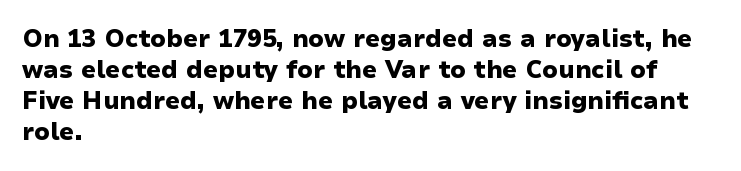
{"italic": "no", "bold": "yes", "underline": "no", "align": "left", "line_spacing": "normal", "line_spacing_ratio": 1.29, "letter_spacing": "normal", "letter_spacing_em": 0.0, "glyph_px": 24}
